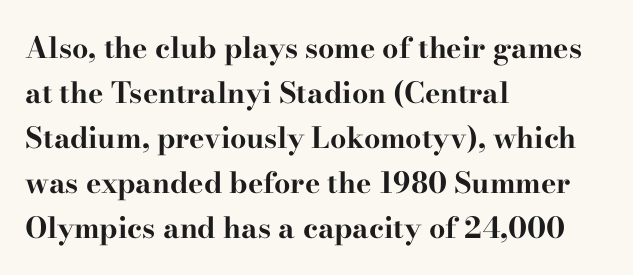
I'd describe the lettering as bold — thick and assertive. Leftover space on each line is placed entirely after the last word. Type without underlining. Classification — serif. A typesetter would call this leading conventional body-copy spacing. Honestly, the letter spacing is just normal — you wouldn't notice it.
